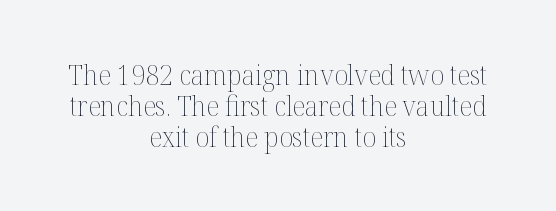
This block would grow much taller if given ordinary leading; it's compressed now. The axis of the letterforms is exactly vertical. Is this a fixed-width face? No — the glyphs have proportional, varying widths. Is the type heavy? It reads as light-to-regular instead.
